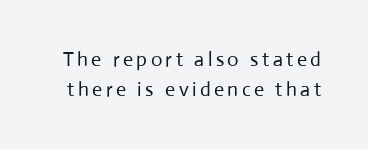
Each new line begins a customary step beneath the previous one. The space beneath each line is pristine and unruled. Every stem runs plumb, perpendicular to the baseline. The passage shown is not bold in any degree.
